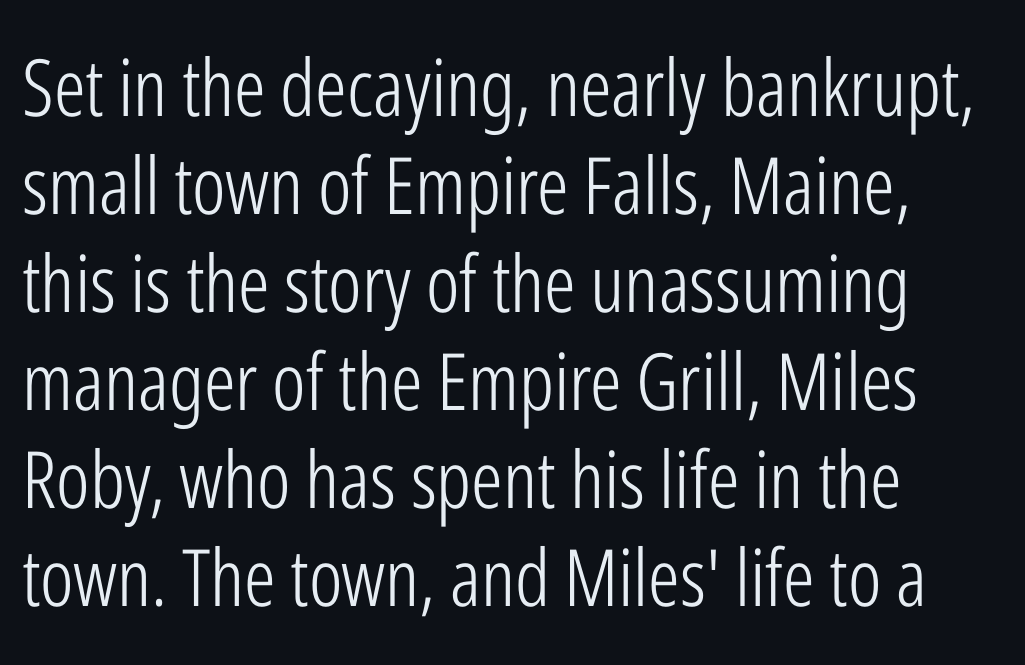
Looks like regular typesetting: each glyph gets only the width it needs. Does the type have serifs? No, each stem ends abruptly. The characters are drawn with everyday or finer stroke widths. Style check: upright. Between one letter and the next there's only the usual sliver of space. The zone under the glyphs is completely vacant.
